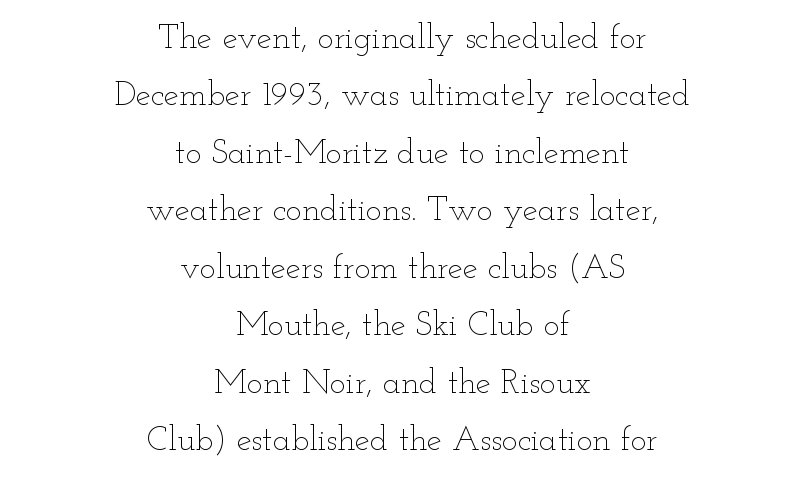
The image shows 34 px thin, wide type, upright; set centered, normal line spacing (1.69x), normal letter spacing, not underlined; low stroke contrast and a small x-height.
